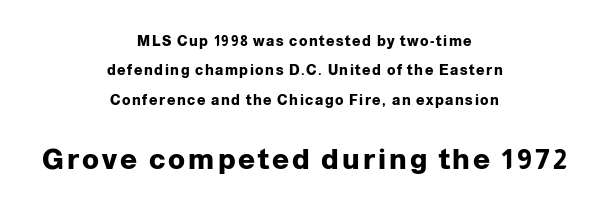
The image shows 28 px heavy sans-serif type, upright; set centered, loose line spacing (2.09x), not underlined; the second (bottom) block is 2.0x larger; low stroke contrast and a medium x-height.
